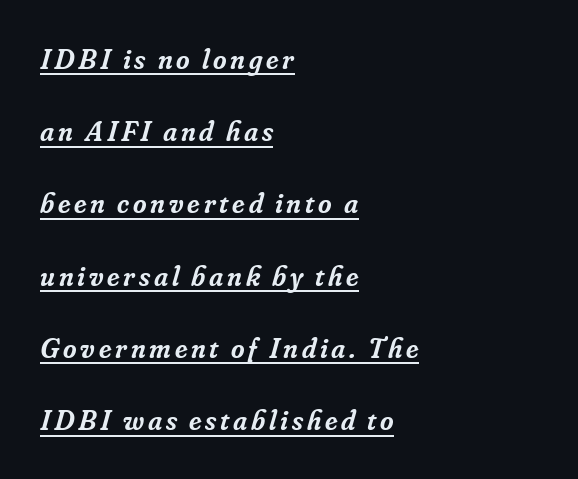
A student would call this left alignment; a typographer would say flush left, rag right. Slant detected: the letters are inclined. The glyphs in this specimen are seriffed. Spacing verdict: proportional, widths tailored to each character. The typesetter has applied underlining to the passage shown.
